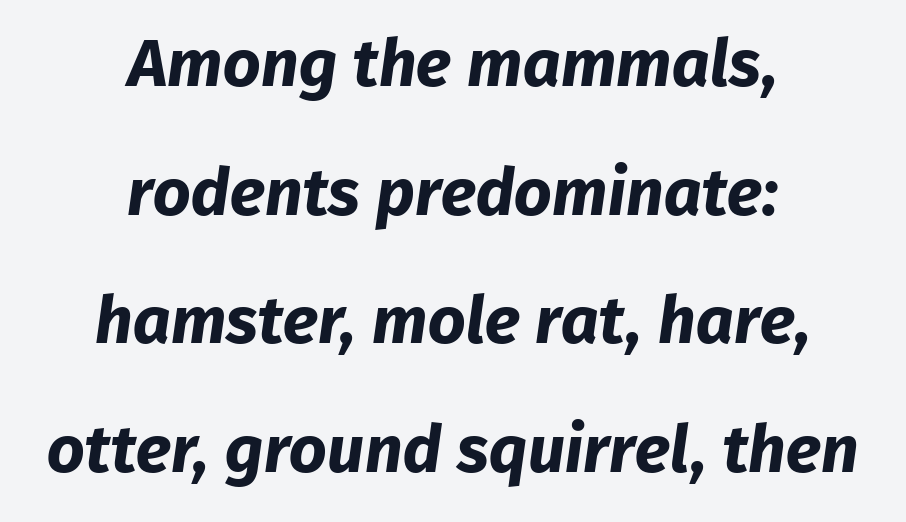
Widely set lines give the paragraph a tall, airy silhouette. Spacing verdict: proportional, widths tailored to each character. Note: no serifs on the glyphs. The strip under each line holds only bare page. The lines in this sample share a center point and differ in where they start and stop.
